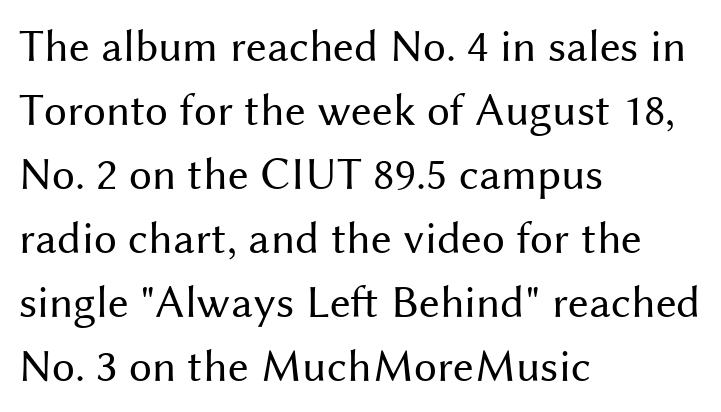
Looks like regular typesetting: each glyph gets only the width it needs. No extra tracking has been applied to these lines. The foot of each line stays bare and open. A light-to-regular cut is what we see here.
